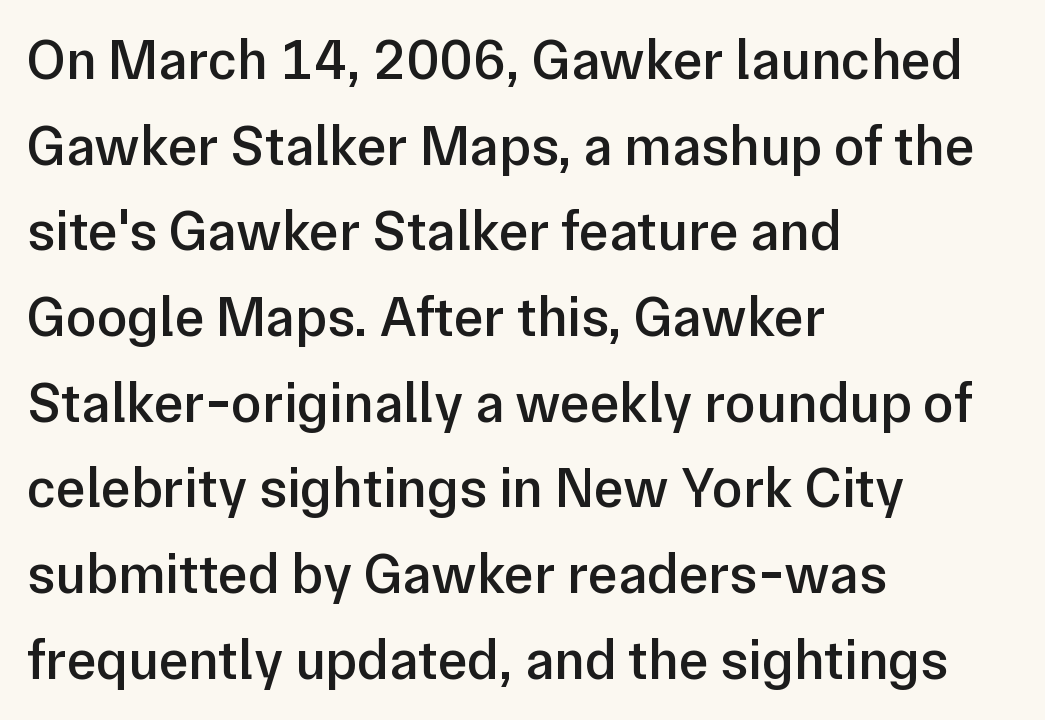
Q: Is the text bold? A: Semi-bold.
Q: Is the text italic (slanted)? A: No, it is upright.
Q: Is the typeface a serif or a sans-serif typeface? A: Sans-serif.
Q: Is the text underlined? A: No.
Q: How is the paragraph aligned? A: Left-aligned.
Q: Is the spacing between letters normal or unusually wide? A: Normal.
Q: Is the spacing between lines tight, normal or loose? A: Normal.
Q: Width (condensed, normal, or wide)? A: Normal.
Q: Stroke contrast? A: Low.
Q: x-height? A: Medium.
Q: Monospaced? A: No.
